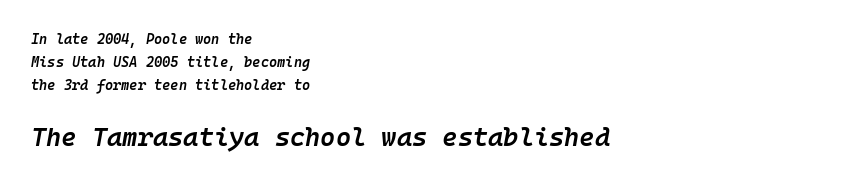
Q: Is the text bold? A: Semi-bold.
Q: Is the text italic (slanted)? A: Yes, it leans right by about 10 degrees.
Q: Is the text underlined? A: No.
Q: How is the paragraph aligned? A: Left-aligned.
Q: Is the spacing between letters normal or unusually wide? A: Normal.
Q: Is the spacing between lines tight, normal or loose? A: Normal.
Q: Which block of text is set in a larger size, the first (top) or the second (bottom)? A: The second (bottom) one.
